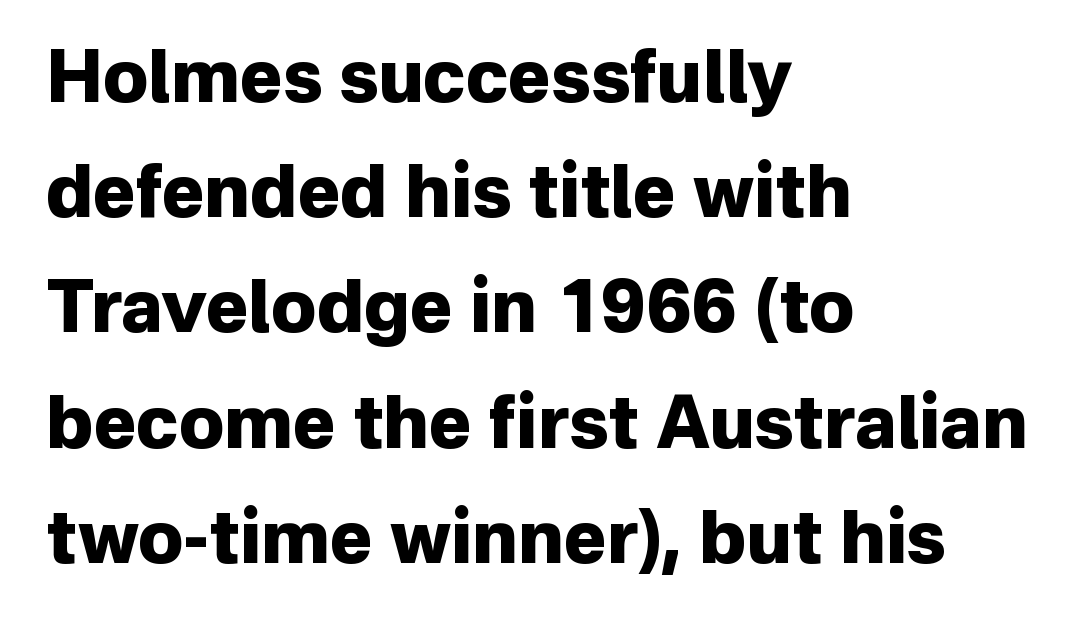
{"serif": "no", "italic": "no", "bold": "yes", "weight": "heavy", "width": "normal", "stroke_contrast": "low", "x_height": "medium", "monospaced": "no", "underline": "no", "align": "left", "line_spacing": "normal", "line_spacing_ratio": 1.6, "letter_spacing": "normal", "letter_spacing_em": 0.0, "glyph_px": 72}
